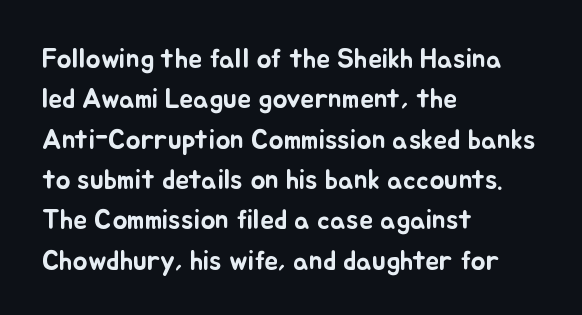
The image shows 28 px text type, upright; set left-aligned, normal line spacing (1.44x), normal letter spacing, not underlined; low stroke contrast and a small x-height.
